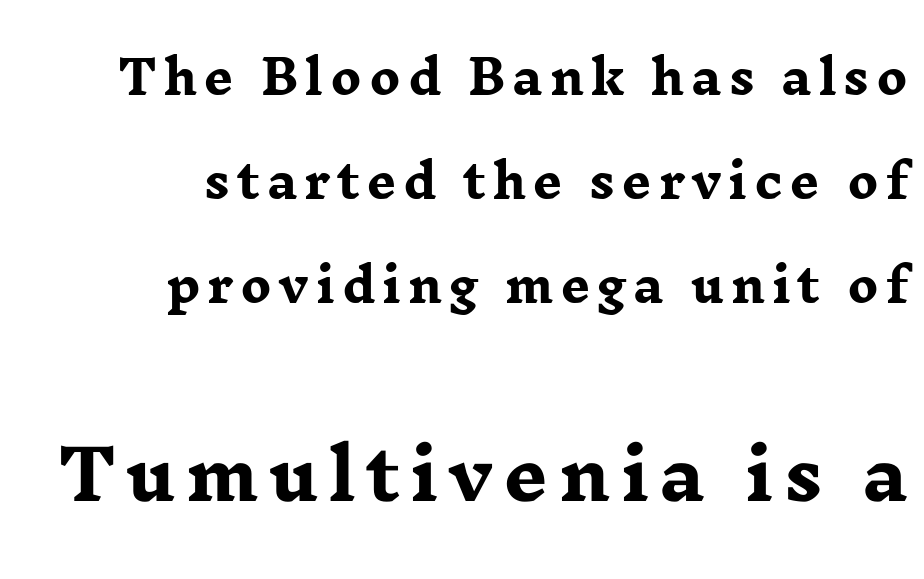
{"serif": "yes", "italic": "no", "bold": "yes", "weight": "heavy", "width": "wide", "stroke_contrast": "low", "x_height": "medium", "monospaced": "no", "underline": "no", "align": "right", "line_spacing": "loose", "line_spacing_ratio": 2.26, "larger_block": "second", "size_ratio": 1.5, "glyph_px": 69}
